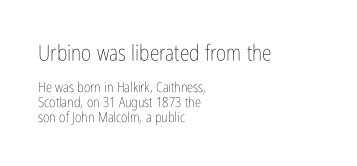
The image shows 22 px text type, upright; set left-aligned, tight line spacing (1.04x), normal letter spacing, not underlined; the first (top) block is 1.57x larger.
